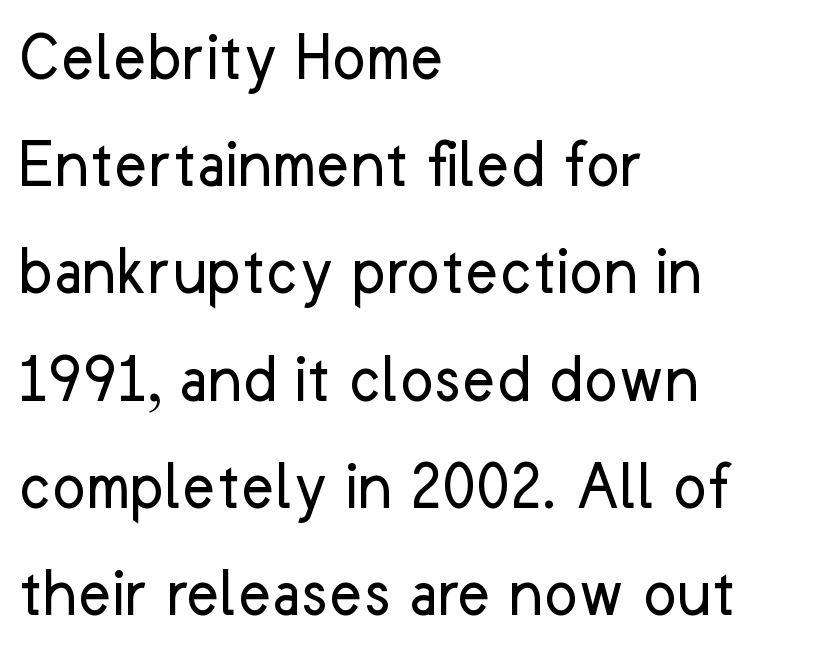
Check the space under the baseline: it is left empty. A typesetter would call this proportional, since set widths differ per character. The font is comparable to plain body text, perhaps lighter. The leading is moderate, giving the passage an even texture. The letters stand upright; this is a roman face. All the whitespace from short lines collects on the right.
